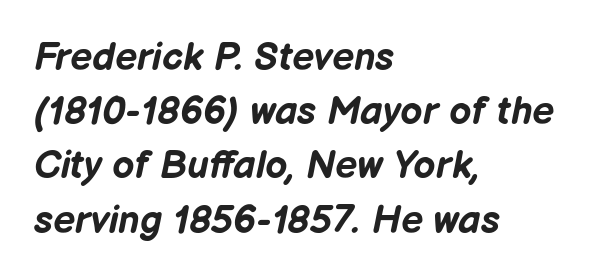
Varying glyph widths throughout — classic text-font behaviour. Vertically, the passage feels balanced, rows spaced as you'd expect. Slant detected: the letters are inclined. Does extra space separate the letters? No, they use regular spacing. Quick note: underline off. The text block is weighted toward the left margin, trailing off unevenly rightward.
